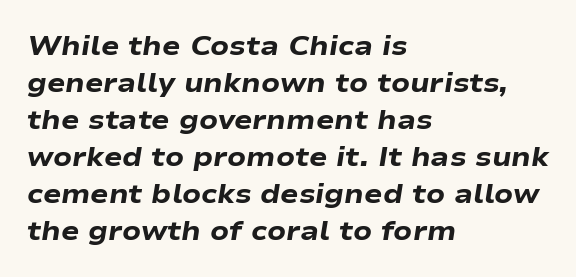
How are the letters spaced? Ordinarily, with no added tracking. Words float on clear page, feet unadorned. It's the slanting kind of type. Where is the straight margin? On the left.
